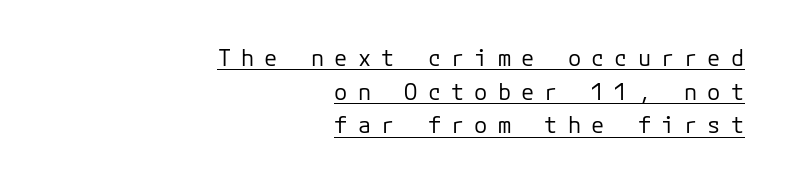
{"italic": "no", "bold": "no", "underline": "yes", "align": "right", "line_spacing": "normal", "line_spacing_ratio": 1.53, "letter_spacing": "wide", "letter_spacing_em": 0.46, "glyph_px": 22}
